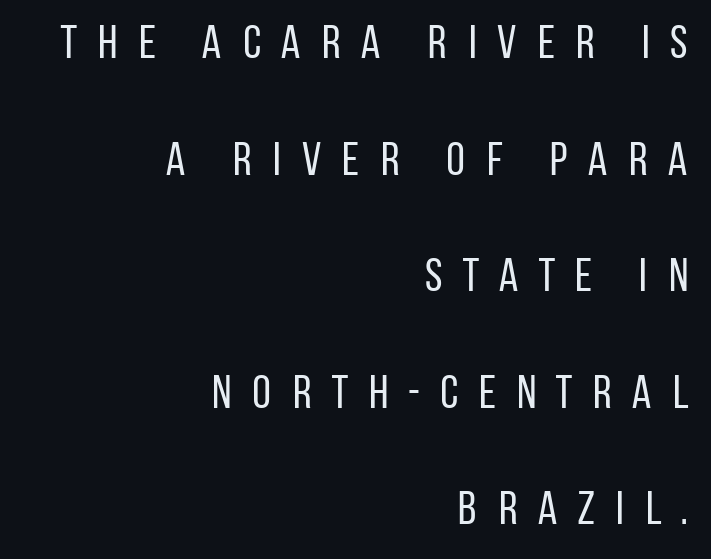
The image shows 47 px regular-weight, condensed sans-serif type, upright; set right-aligned, loose line spacing (2.48x), unusually wide letter spacing (+0.39 em), not underlined; low stroke contrast and a large x-height.
